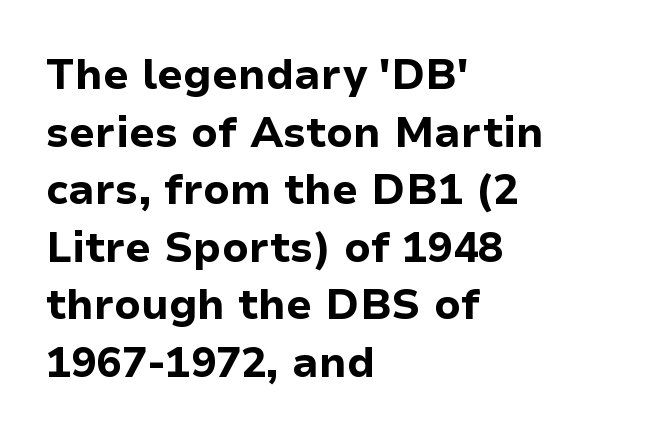
The image shows 42 px bold sans-serif type, upright; set left-aligned, normal line spacing (1.37x), normal letter spacing, not underlined; low stroke contrast and a medium x-height.
